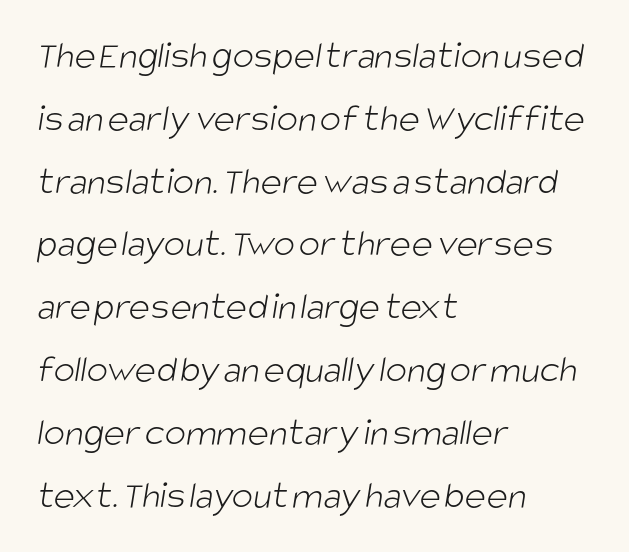
The letterforms sit shoulder to shoulder at normal distance. Examine the stroke ends and you'll find no serifs. The font is comparable to plain body text, perhaps lighter. Each letter keeps its own natural width here, so spacing adapts to shape. The lines are quadded left. Interline gaps are of average width in this sample.
